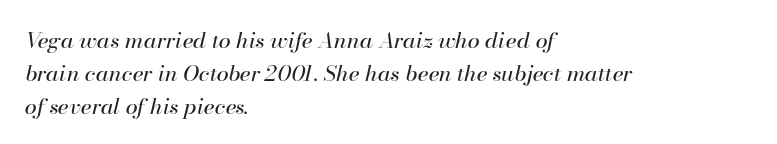
A typesetter would call this zero additional tracking. The setting favours the left margin, as ordinary paragraphs usually do. The passage shown is not underscored anywhere. The leading is moderate, giving the passage an even texture.
